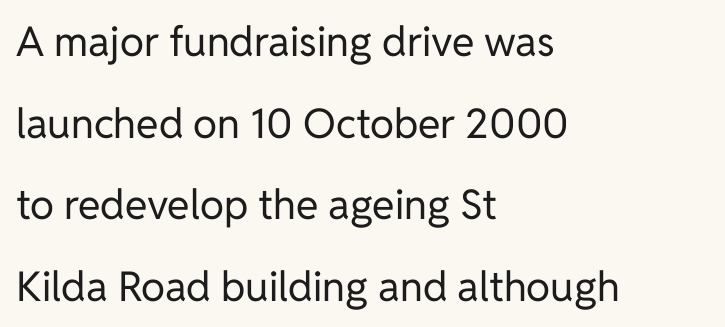
The image shows 41 px regular-weight sans-serif type, upright; set left-aligned, loose line spacing (1.99x), normal letter spacing, not underlined; low stroke contrast and a medium x-height.
